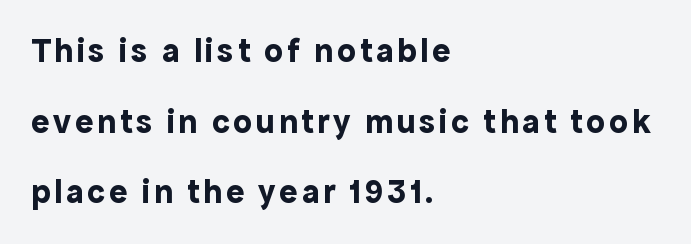
Q: Is the text bold? A: Yes.
Q: Is the text italic (slanted)? A: No, it is upright.
Q: Is the typeface a serif or a sans-serif typeface? A: Sans-serif.
Q: Is the text underlined? A: No.
Q: How is the paragraph aligned? A: Left-aligned.
Q: Is the spacing between lines tight, normal or loose? A: Loose.
Q: Width (condensed, normal, or wide)? A: Normal.
Q: x-height? A: Medium.
Q: Monospaced? A: No.
